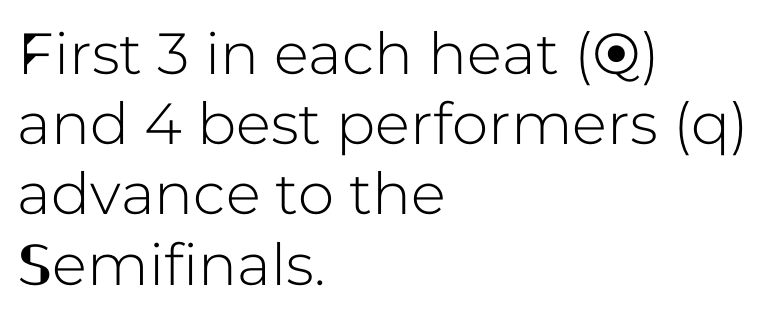
Q: Is the text italic (slanted)? A: No, it is upright.
Q: Is the typeface a serif or a sans-serif typeface? A: Sans-serif.
Q: Is the text underlined? A: No.
Q: How is the paragraph aligned? A: Left-aligned.
Q: Is the spacing between letters normal or unusually wide? A: Normal.
Q: Width (condensed, normal, or wide)? A: Normal.
Q: Stroke contrast? A: Low.
Q: x-height? A: Medium.
Q: Monospaced? A: No.
